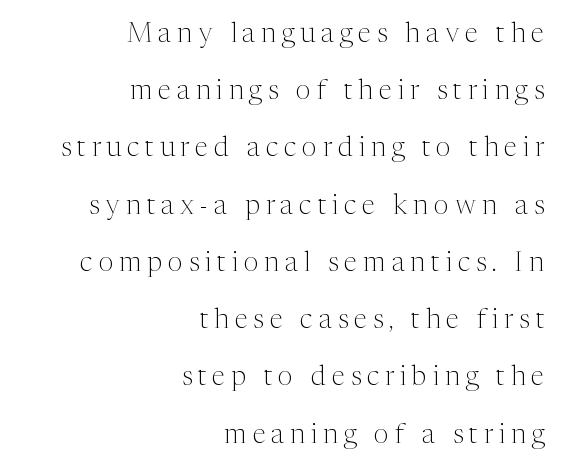
The image shows 27 px text type, upright; set right-aligned, loose line spacing (2.12x), unusually wide letter spacing (+0.22 em), not underlined.
